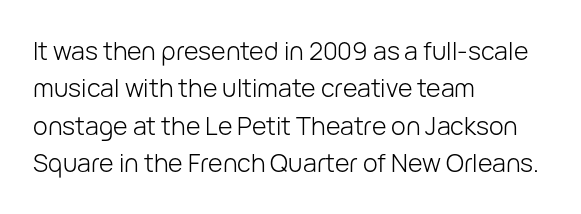
{"italic": "no", "bold": "no", "underline": "no", "align": "left", "line_spacing": "normal", "line_spacing_ratio": 1.5, "letter_spacing": "normal", "letter_spacing_em": 0.0, "glyph_px": 25}
